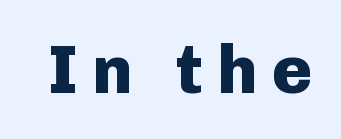
{"serif": "no", "italic": "no", "bold": "yes", "weight": "heavy", "width": "normal", "stroke_contrast": "low", "x_height": "medium", "monospaced": "no", "underline": "no", "letter_spacing": "wide", "letter_spacing_em": 0.21, "glyph_px": 68}
